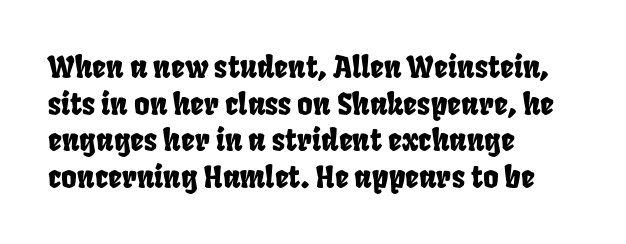
{"width": "condensed", "stroke_contrast": "low", "x_height": "large", "monospaced": "no", "underline": "no", "align": "left", "line_spacing_ratio": 1.22, "letter_spacing": "normal", "letter_spacing_em": 0.0, "glyph_px": 30}
